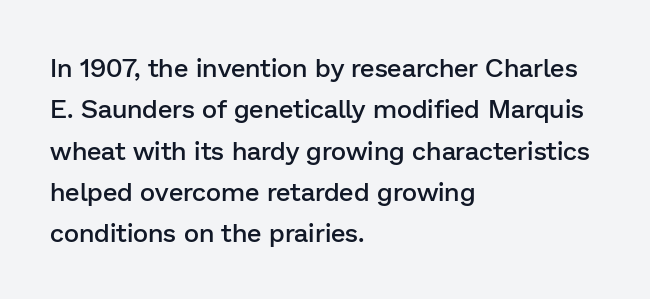
{"italic": "no", "bold": "semi", "underline": "no", "align": "left", "line_spacing": "normal", "line_spacing_ratio": 1.59, "letter_spacing": "normal", "letter_spacing_em": 0.0, "glyph_px": 26}
